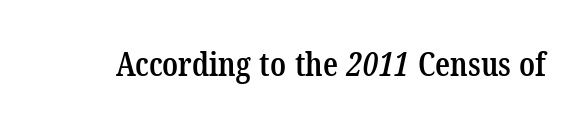
The image shows 33 px semibold, condensed serif type; set normal letter spacing, not underlined; low stroke contrast and a medium x-height.
